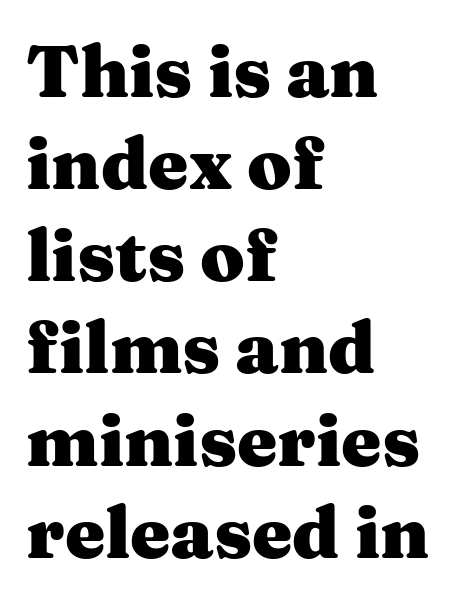
The image shows 72 px heavy, wide serif type, upright; set left-aligned, normal line spacing (1.28x), normal letter spacing, not underlined; medium stroke contrast and a medium x-height.
